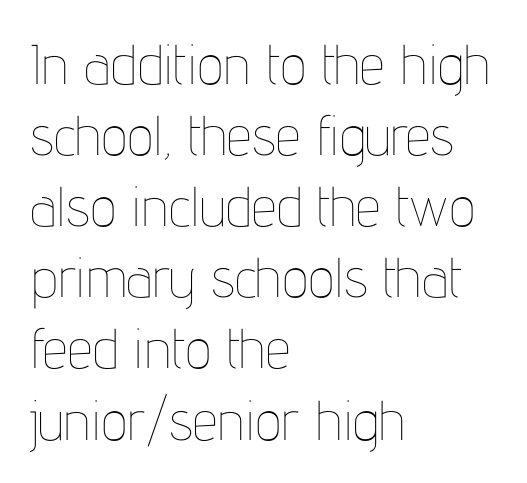
Q: Is the text bold? A: No.
Q: Is the text italic (slanted)? A: No, it is upright.
Q: Is the text underlined? A: No.
Q: How is the paragraph aligned? A: Left-aligned.
Q: Is the spacing between letters normal or unusually wide? A: Normal.
Q: Is the spacing between lines tight, normal or loose? A: Normal.
Q: Width (condensed, normal, or wide)? A: Condensed.
Q: Stroke contrast? A: Low.
Q: x-height? A: Medium.
Q: Monospaced? A: No.
